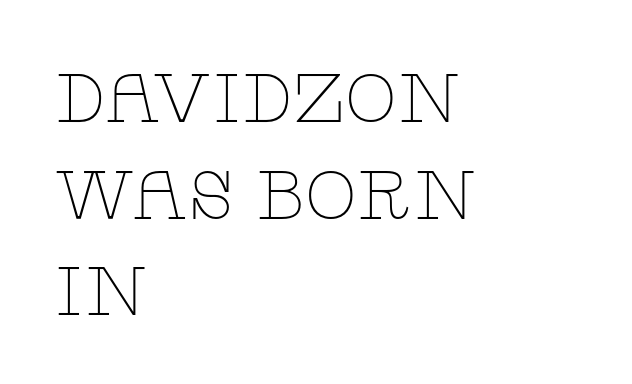
Q: Is the text bold? A: No.
Q: Is the text italic (slanted)? A: No, it is upright.
Q: Is the typeface a serif or a sans-serif typeface? A: Serif.
Q: Is the text underlined? A: No.
Q: How is the paragraph aligned? A: Left-aligned.
Q: Is the spacing between letters normal or unusually wide? A: Normal.
Q: Is the spacing between lines tight, normal or loose? A: Normal.
Q: Width (condensed, normal, or wide)? A: Wide.
Q: Stroke contrast? A: Low.
Q: x-height? A: Large.
Q: Monospaced? A: No.
